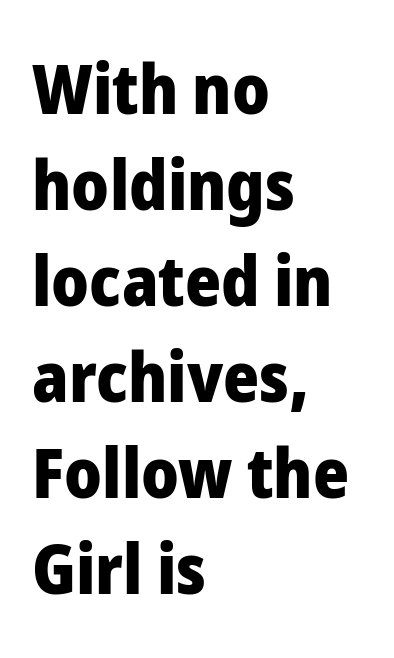
{"serif": "no", "italic": "no", "bold": "yes", "weight": "heavy", "width": "normal", "stroke_contrast": "low", "x_height": "medium", "monospaced": "no", "underline": "no", "align": "left", "line_spacing": "normal", "line_spacing_ratio": 1.39, "letter_spacing": "normal", "letter_spacing_em": 0.0, "glyph_px": 69}
